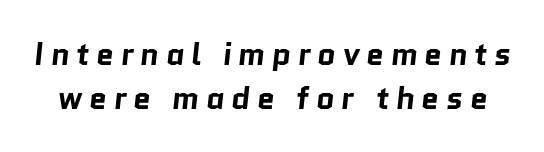
The image shows 32 px bold sans-serif type; set normal line spacing (1.39x), unusually wide letter spacing (+0.2 em), not underlined; low stroke contrast and a medium x-height.
